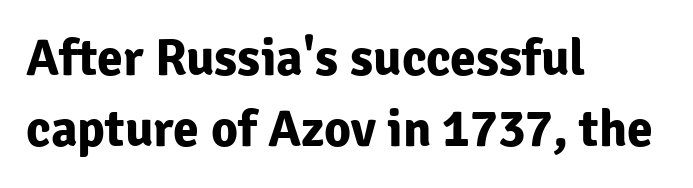
Letter spacing: default. Unmarked baselines from the first word to the last. No italicization has been applied; the sample stays upright. A typesetter would label this face a sans.
